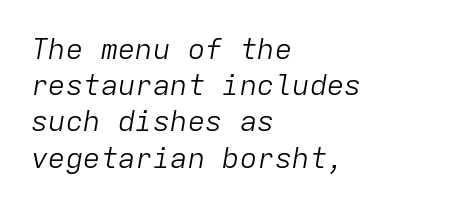
{"italic": "yes", "lean": "right", "slant_degrees": 9, "bold": "no", "weight": "light", "width": "normal", "stroke_contrast": "low", "x_height": "medium", "monospaced": "yes", "underline": "no", "align": "left", "line_spacing": "normal", "line_spacing_ratio": 1.25, "letter_spacing": "normal", "letter_spacing_em": 0.0, "glyph_px": 29}
